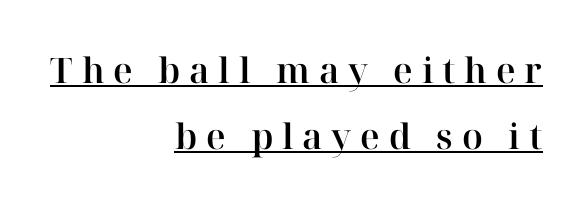
Somebody hit Ctrl+U on this one — the words are underlined. Where is the straight margin? On the right. The passage shown has open, widely tracked lettering throughout. Varying glyph widths throughout — classic text-font behaviour.
